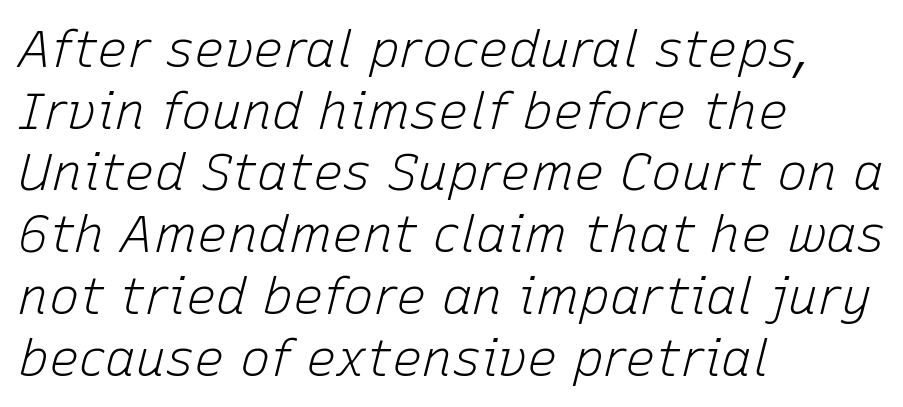
{"italic": "yes", "lean": "right", "slant_degrees": 15, "bold": "no", "weight": "light", "width": "normal", "stroke_contrast": "low", "x_height": "medium", "monospaced": "no", "underline": "no", "align": "left", "line_spacing_ratio": 1.21, "letter_spacing": "normal", "letter_spacing_em": 0.0, "glyph_px": 51}
